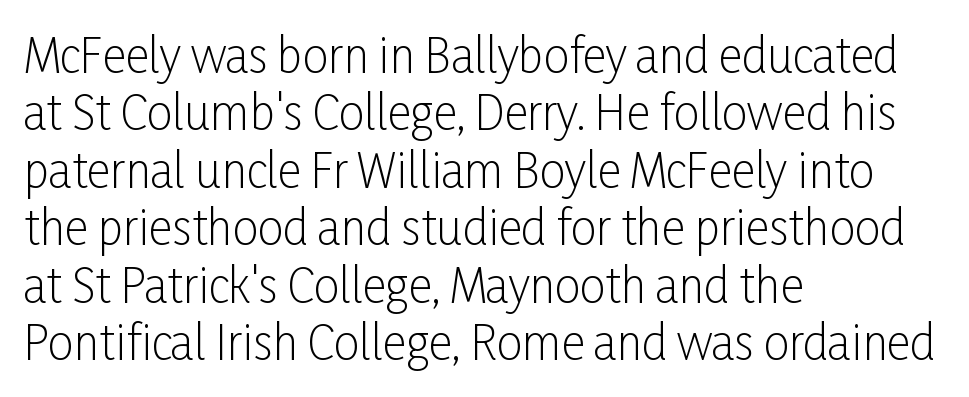
{"serif": "no", "italic": "no", "bold": "no", "weight": "light", "width": "condensed", "stroke_contrast": "low", "x_height": "medium", "monospaced": "no", "underline": "no", "align": "left", "line_spacing": "normal", "line_spacing_ratio": 1.25, "letter_spacing": "normal", "letter_spacing_em": 0.0, "glyph_px": 46}
